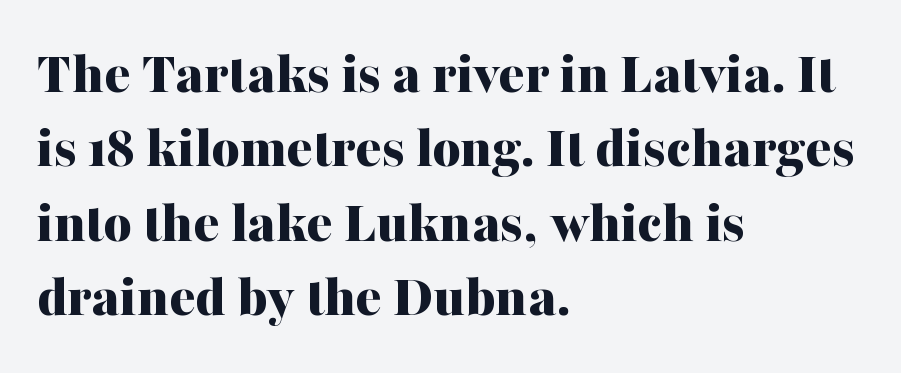
Letter spacing: default. Clear beneath every line of the passage. Do the characters align in a grid? No, the font is proportional. Heavy, bold letterforms. Tall strokes in this sample are plumb rather than angled. Alignment: flush left.
